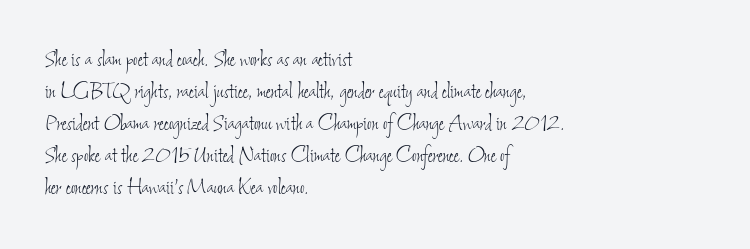
The typeface has the unassuming heft of standard copy or less. Spacing between characters is what you'd get straight out of the box. Short and long lines alike share a common starting point at left. Does the leading feel generous? No, just average.
